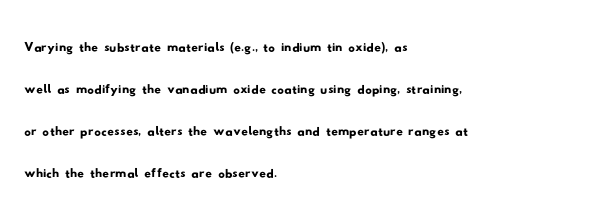
{"serif": "no", "width": "wide", "stroke_contrast": "low", "x_height": "small", "monospaced": "no", "underline": "no", "align": "left", "line_spacing": "normal", "line_spacing_ratio": 1.27, "letter_spacing": "normal", "letter_spacing_em": 0.0, "glyph_px": 33}
